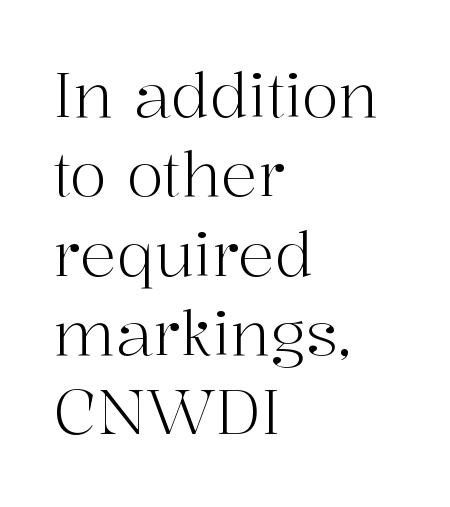
Interline gaps are of average width in this sample. Posture: upright roman. The text block is weighted toward the left margin, trailing off unevenly rightward. Words appear dense and cohesive because spacing is normal.
